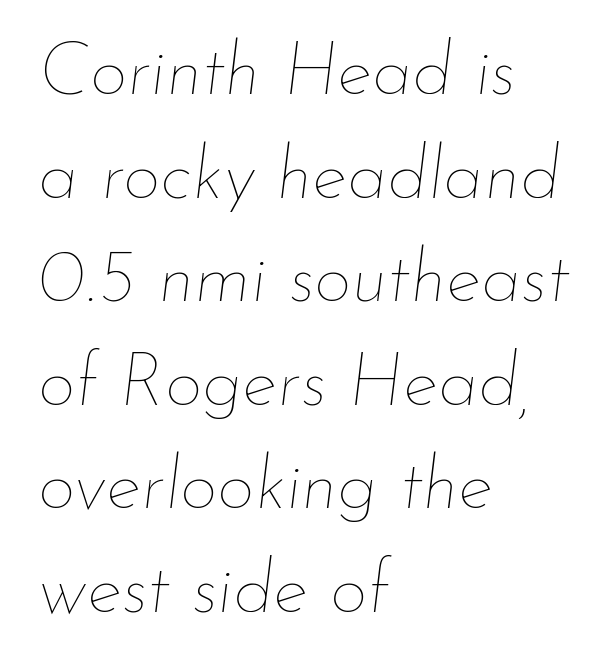
The image shows 74 px thin type, italic (leaning right); set left-aligned, normal line spacing (1.4x), normal letter spacing, not underlined; low stroke contrast and a small x-height.
